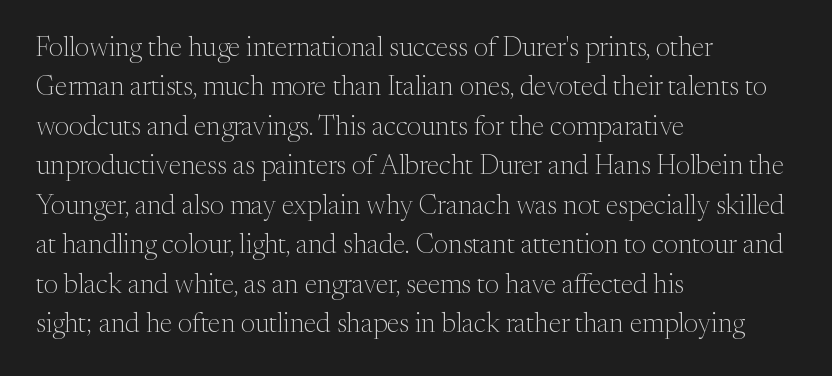
Q: Is the text bold? A: No.
Q: Is the text italic (slanted)? A: No, it is upright.
Q: Is the text underlined? A: No.
Q: How is the paragraph aligned? A: Left-aligned.
Q: Is the spacing between letters normal or unusually wide? A: Normal.
Q: Is the spacing between lines tight, normal or loose? A: Normal.
